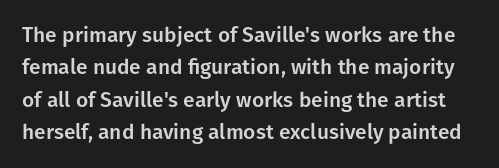
Q: Is the text italic (slanted)? A: No, it is upright.
Q: Is the text underlined? A: No.
Q: Is the spacing between letters normal or unusually wide? A: Normal.
Q: Is the spacing between lines tight, normal or loose? A: Normal.
